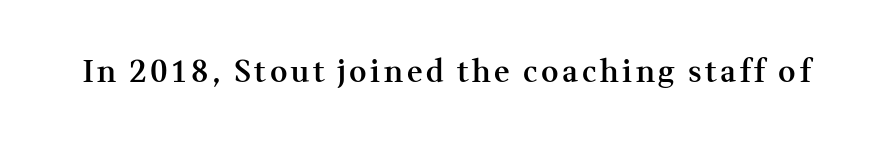
The image shows 30 px semibold serif type, upright; set not underlined; medium stroke contrast and a medium x-height.
